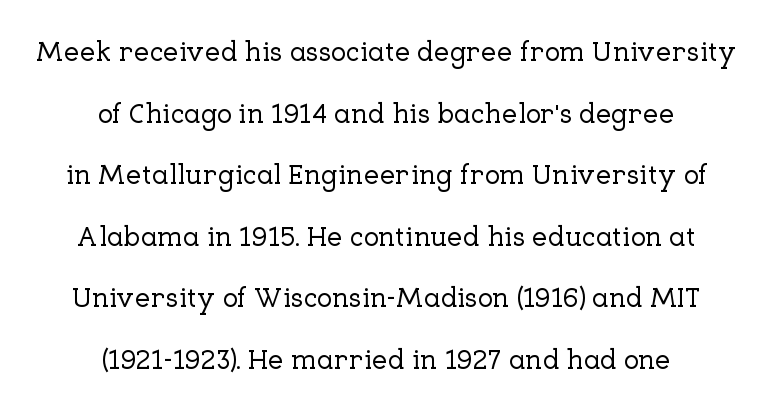
The image shows 28 px serif type, upright; set centered, loose line spacing (2.2x), normal letter spacing, not underlined; low stroke contrast and a medium x-height.
